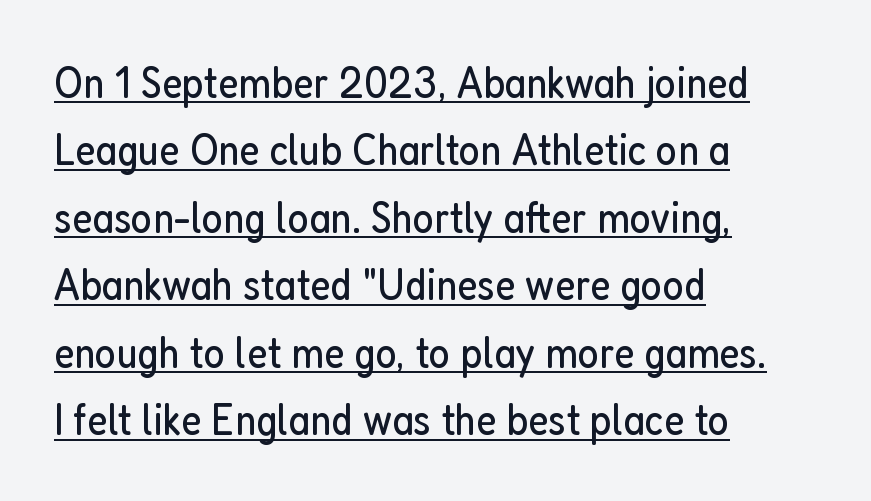
Q: Is the text bold? A: No.
Q: Is the text italic (slanted)? A: No, it is upright.
Q: Is the typeface a serif or a sans-serif typeface? A: Sans-serif.
Q: Is the text underlined? A: Yes.
Q: How is the paragraph aligned? A: Left-aligned.
Q: Is the spacing between letters normal or unusually wide? A: Normal.
Q: Is the spacing between lines tight, normal or loose? A: Normal.
Q: Width (condensed, normal, or wide)? A: Condensed.
Q: Stroke contrast? A: Low.
Q: x-height? A: Medium.
Q: Monospaced? A: No.
